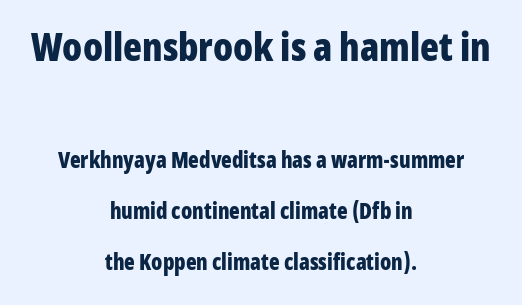
{"serif": "no", "italic": "no", "bold": "yes", "weight": "bold", "width": "condensed", "stroke_contrast": "low", "x_height": "medium", "monospaced": "no", "underline": "no", "align": "center", "line_spacing": "loose", "line_spacing_ratio": 2.32, "letter_spacing": "normal", "letter_spacing_em": 0.0, "larger_block": "first", "size_ratio": 1.77, "glyph_px": 39}
